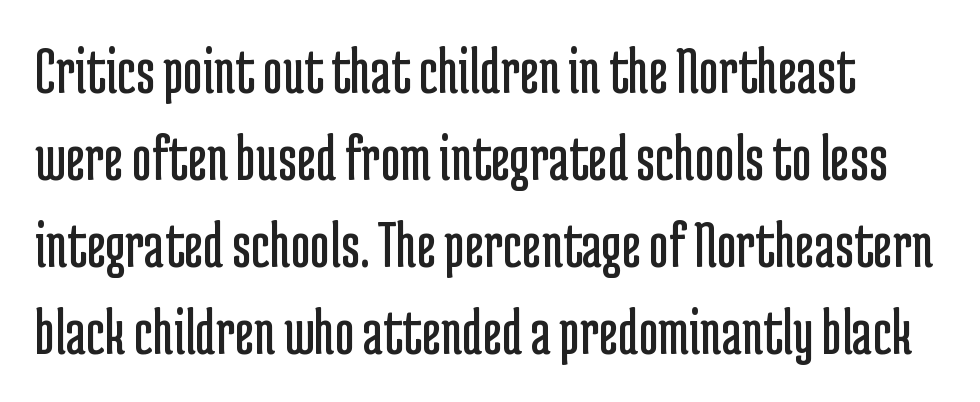
{"serif": "no", "italic": "no", "bold": "no", "weight": "regular", "width": "condensed", "stroke_contrast": "low", "x_height": "medium", "monospaced": "no", "underline": "no", "line_spacing": "normal", "line_spacing_ratio": 1.28, "letter_spacing": "normal", "letter_spacing_em": 0.0, "glyph_px": 68}
